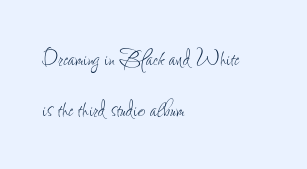
{"bold": "no", "underline": "no", "align": "left", "line_spacing": "loose", "line_spacing_ratio": 1.98, "letter_spacing": "normal", "letter_spacing_em": 0.0, "glyph_px": 26}
